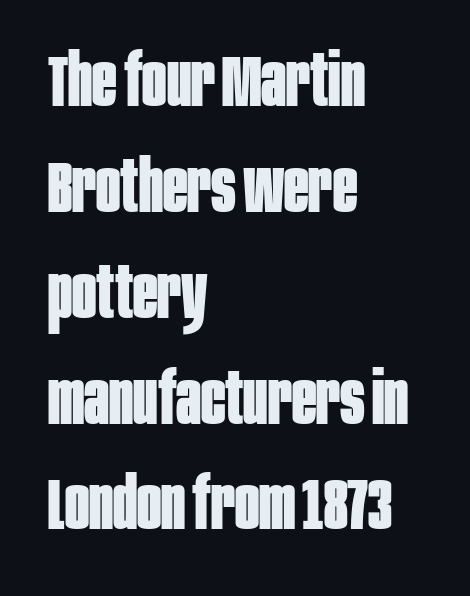
{"serif": "no", "italic": "no", "bold": "yes", "weight": "bold", "width": "condensed", "stroke_contrast": "low", "x_height": "large", "monospaced": "no", "underline": "no", "align": "left", "line_spacing": "normal", "line_spacing_ratio": 1.47, "letter_spacing": "normal", "letter_spacing_em": 0.0, "glyph_px": 72}
